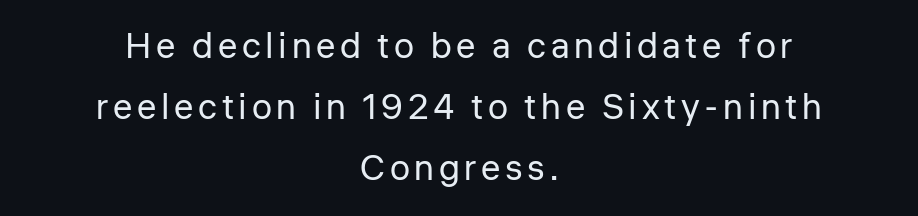
Regular leading. You can tell from the bare stems that sans-serif type was used. The weight tops out at a normal text grade. Proportional: the letters do not fall into vertical columns. The setting favours the middle, as headings and verse often do.
